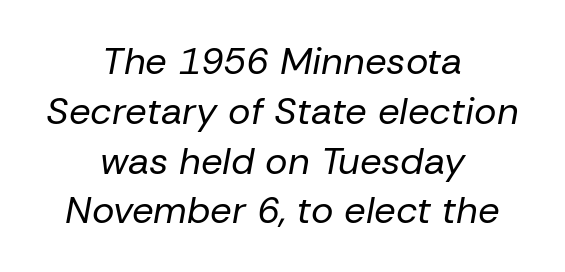
The image shows 38 px regular-weight type, italic (leaning right); set centered, normal line spacing (1.31x), normal letter spacing, not underlined; low stroke contrast and a medium x-height.
